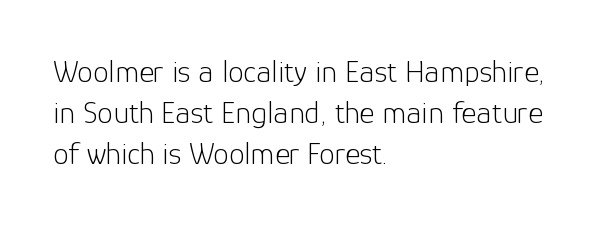
The cut favours lightness, reaching ordinary text weight at its darkest. How would I describe the line gaps? Plain and ordinary. Layout note: lines flush left. Unlike italic type, these characters show no tilt at all. The rendering uses natural spacing where letterforms have individual widths.
